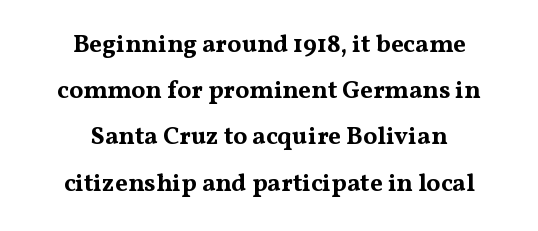
The image shows 25 px bold type, upright; set centered, line spacing 1.85x, normal letter spacing, not underlined.
